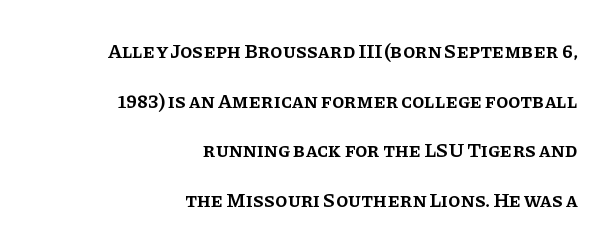
Q: Is the text bold? A: Semi-bold.
Q: Is the text italic (slanted)? A: No, it is upright.
Q: Is the text underlined? A: No.
Q: How is the paragraph aligned? A: Right-aligned.
Q: Is the spacing between letters normal or unusually wide? A: Normal.
Q: Is the spacing between lines tight, normal or loose? A: Loose.
